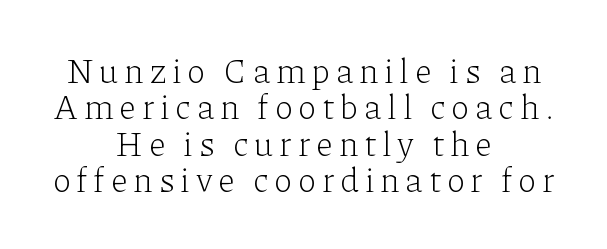
The image shows 34 px light serif type, upright; set centered, tight line spacing (1.07x), not underlined; low stroke contrast and a medium x-height.
